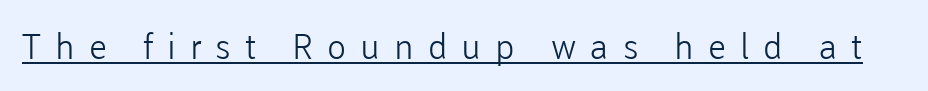
Unbolded letterforms with no extra heft. Grotesque or geometric, the face here clearly has no serifs. Posture: straight, roman, zero tilt. A typesetter would call this proportional, since set widths differ per character.
